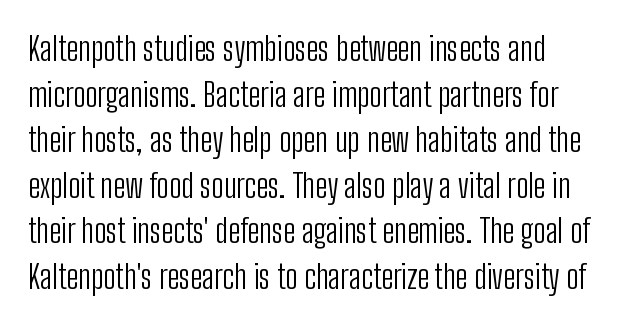
{"serif": "no", "italic": "no", "bold": "no", "weight": "light", "width": "condensed", "stroke_contrast": "low", "x_height": "medium", "monospaced": "no", "underline": "no", "line_spacing": "normal", "line_spacing_ratio": 1.38, "letter_spacing": "normal", "letter_spacing_em": 0.0, "glyph_px": 33}
